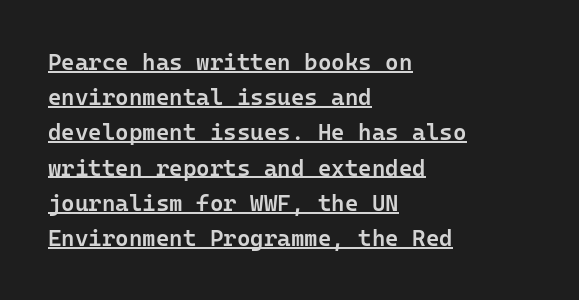
Students, observe the line beneath the letters — that is underlining. Vertical strokes here are truly vertical. Spacing between characters is what you'd get straight out of the box. Teacher's note: observe the even left margin — that is flush-left alignment. Weight check: semibold — heavier than regular, not quite bold. One glance says typical: line gaps are just what's usual.
